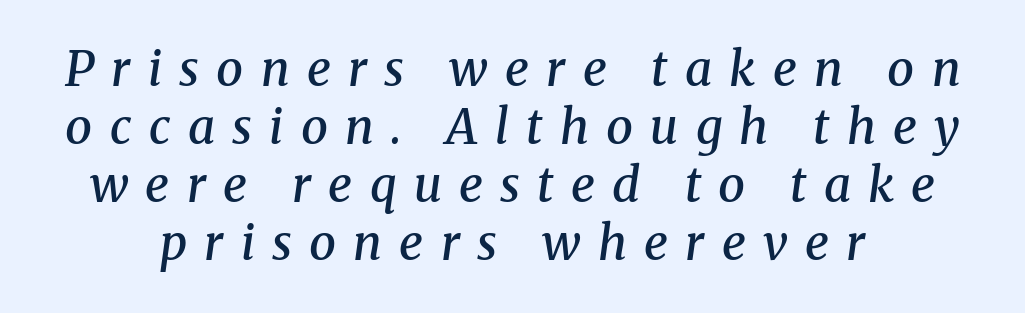
{"serif": "yes", "italic": "yes", "lean": "right", "slant_degrees": 8, "bold": "semi", "weight": "semibold", "width": "normal", "stroke_contrast": "medium", "x_height": "medium", "monospaced": "no", "underline": "no", "align": "center", "line_spacing_ratio": 1.21, "letter_spacing": "wide", "letter_spacing_em": 0.36, "glyph_px": 48}
